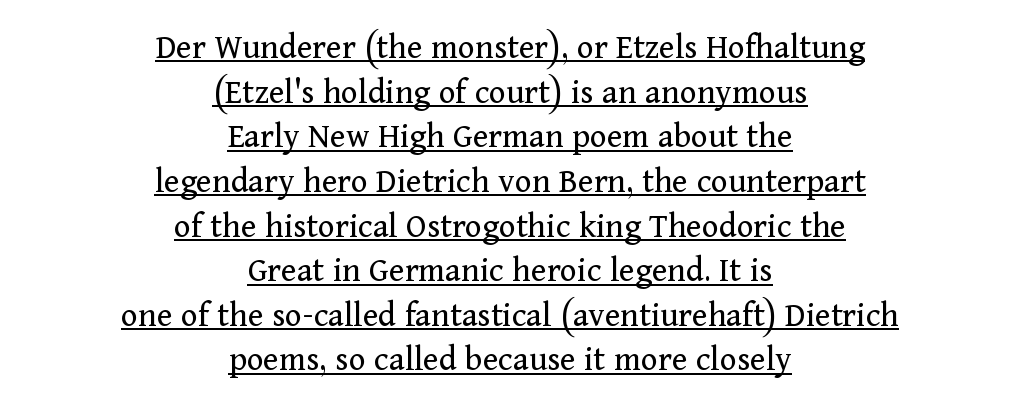
Q: Is the text bold? A: No.
Q: Is the text italic (slanted)? A: No, it is upright.
Q: Is the typeface a serif or a sans-serif typeface? A: Serif.
Q: Is the text underlined? A: Yes.
Q: How is the paragraph aligned? A: Centered.
Q: Is the spacing between letters normal or unusually wide? A: Normal.
Q: Width (condensed, normal, or wide)? A: Normal.
Q: Stroke contrast? A: Medium.
Q: x-height? A: Medium.
Q: Monospaced? A: No.
